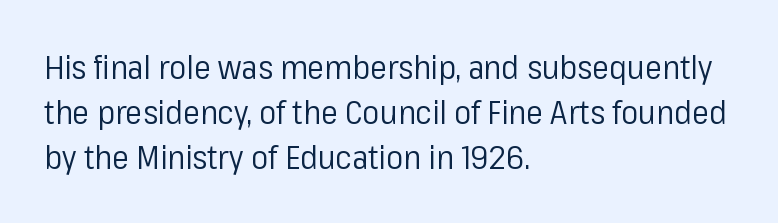
Do the characters align in a grid? No, the font is proportional. Leading matches the norm, producing a regular column. The ragged edge is on the right, which tells us the setting is flush left. Ink coverage per letter is moderate at most. Honestly, the letter spacing is just normal — you wouldn't notice it. Nope, no serifs anywhere on these letters.
